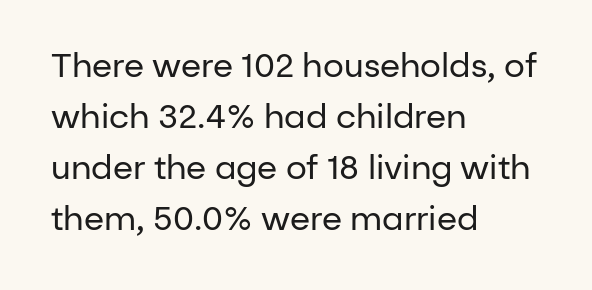
The lines sit at an ordinary, default distance from one another. The strip under each line holds only bare page. The type sits square on the baseline with zero lean. The typeface chosen for these lines omits serifs. The paragraph shown leans on its left margin. You could call the tracking neutral — neither tight nor loose.
